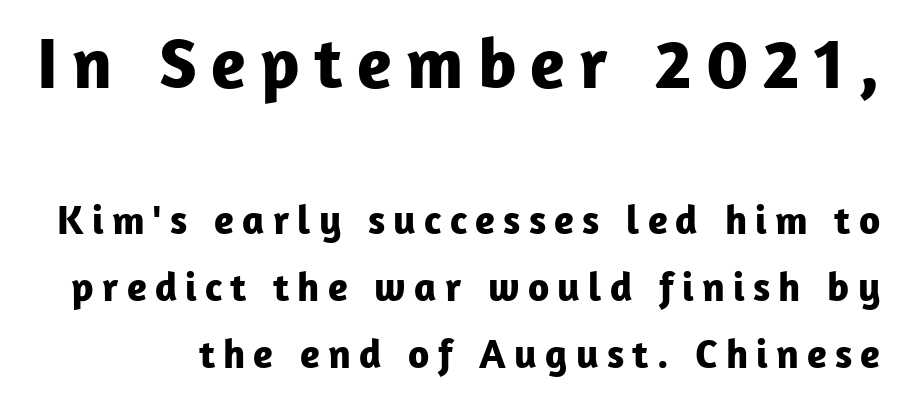
The designer gave the opening block more size than the closing block. The designer left line spacing at the default. Serif or sans? Sans — the stroke terminals are bare. Ordinary non-slanted type is in use. Looks like regular typesetting: each glyph gets only the width it needs. The words here are not underlined.
